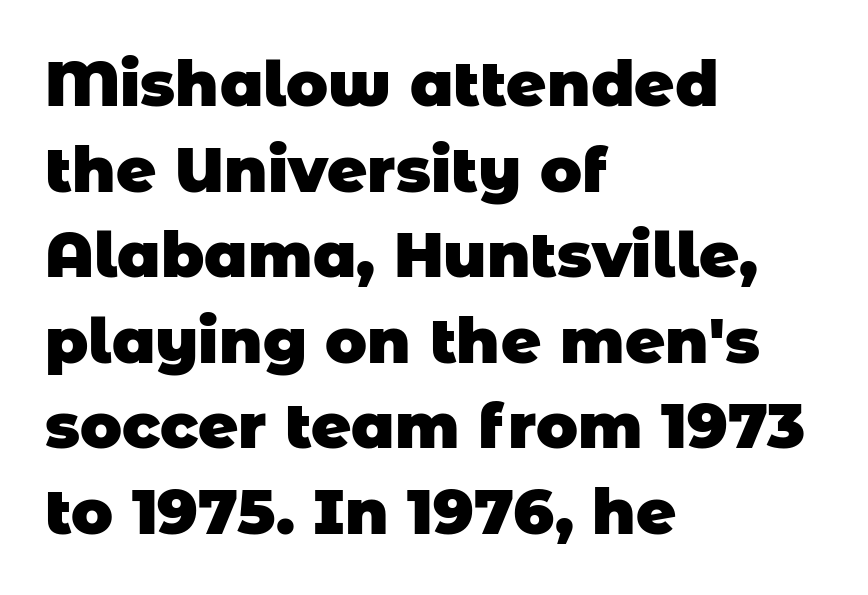
Q: Is the text bold? A: Yes.
Q: Is the typeface a serif or a sans-serif typeface? A: Sans-serif.
Q: Is the text underlined? A: No.
Q: How is the paragraph aligned? A: Left-aligned.
Q: Is the spacing between letters normal or unusually wide? A: Normal.
Q: Is the spacing between lines tight, normal or loose? A: Normal.
Q: Width (condensed, normal, or wide)? A: Normal.
Q: Stroke contrast? A: Low.
Q: x-height? A: Large.
Q: Monospaced? A: No.
